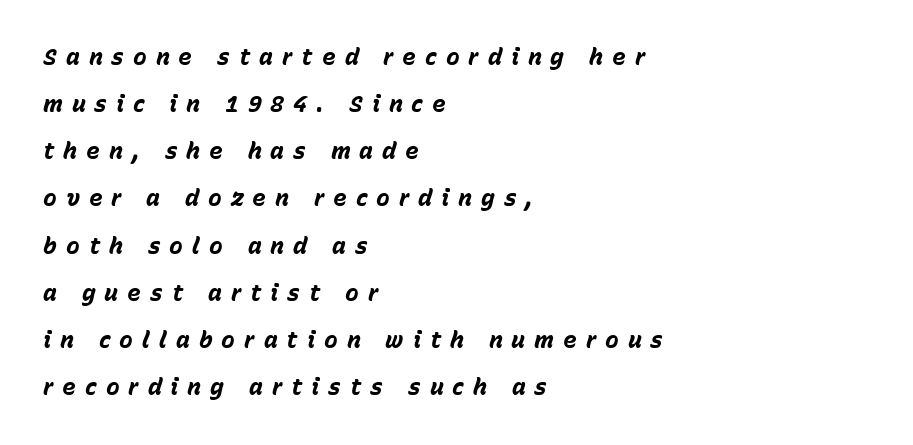
The image shows 23 px bold type, italic (leaning right); set left-aligned, loose line spacing (2.05x), unusually wide letter spacing (+0.39 em), not underlined.
